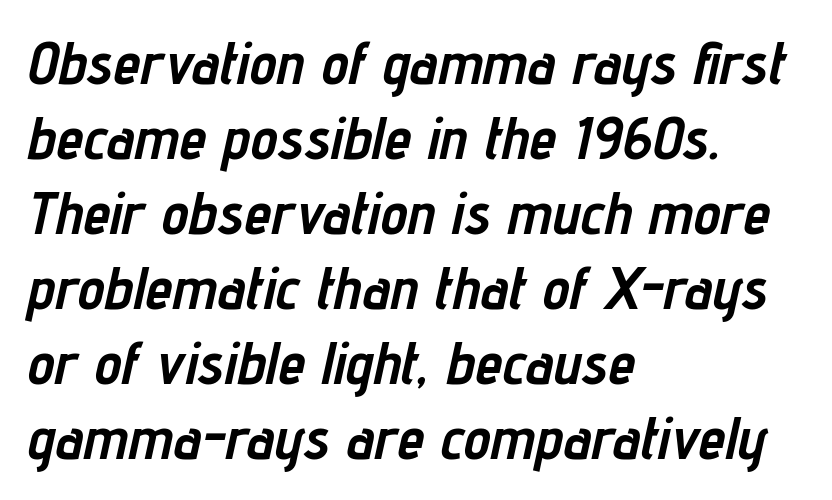
{"italic": "yes", "lean": "right", "slant_degrees": 12, "bold": "yes", "weight": "semibold", "width": "condensed", "stroke_contrast": "low", "x_height": "medium", "monospaced": "no", "underline": "no", "align": "left", "line_spacing_ratio": 1.23, "letter_spacing": "normal", "letter_spacing_em": 0.0, "glyph_px": 61}
